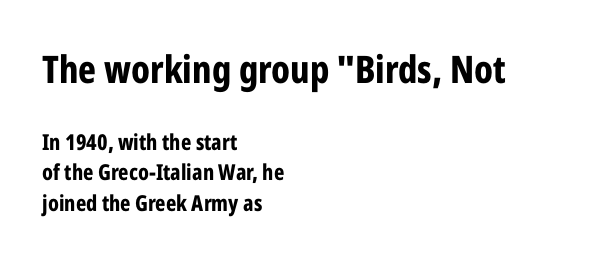
Q: Is the text bold? A: Yes.
Q: Is the text italic (slanted)? A: No, it is upright.
Q: Is the typeface a serif or a sans-serif typeface? A: Sans-serif.
Q: Is the text underlined? A: No.
Q: How is the paragraph aligned? A: Left-aligned.
Q: Is the spacing between letters normal or unusually wide? A: Normal.
Q: Is the spacing between lines tight, normal or loose? A: Normal.
Q: Which block of text is set in a larger size, the first (top) or the second (bottom)? A: The first (top) one.
Q: Width (condensed, normal, or wide)? A: Condensed.
Q: Stroke contrast? A: Low.
Q: x-height? A: Medium.
Q: Monospaced? A: No.
